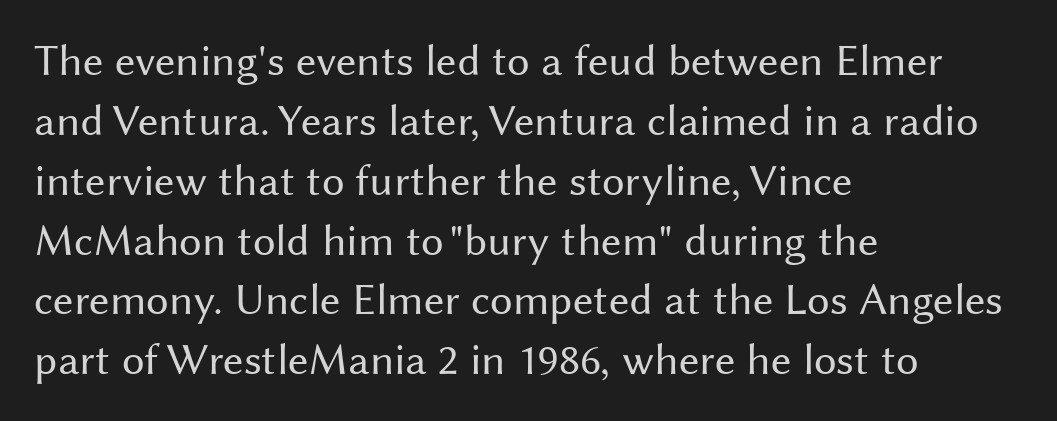
The image shows 45 px regular-weight sans-serif type, upright; set left-aligned, normal line spacing (1.33x), normal letter spacing, not underlined; medium stroke contrast and a medium x-height.
